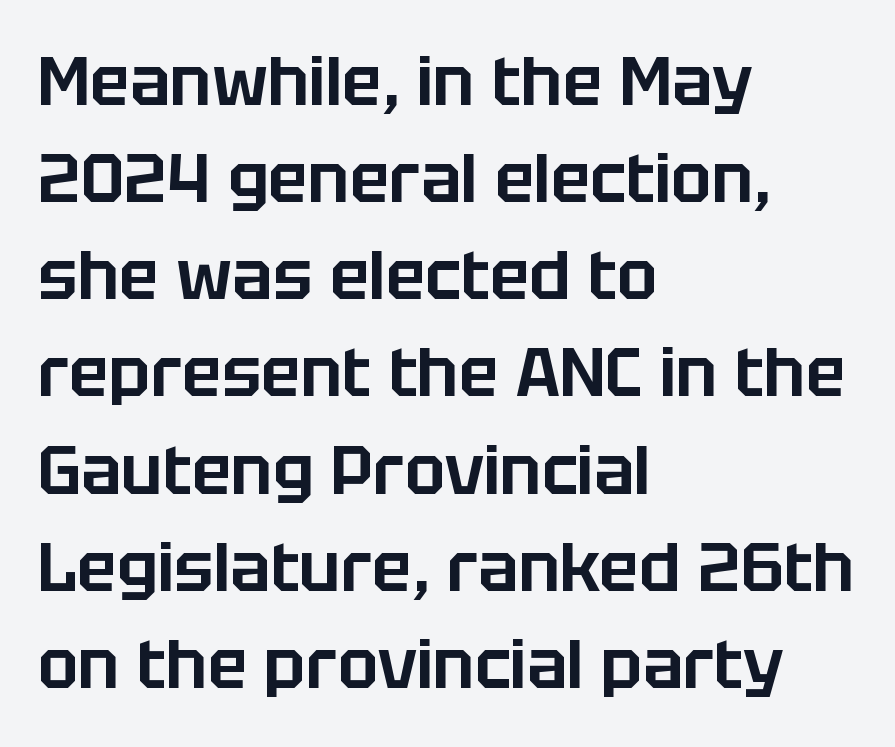
Vertical strokes here are truly vertical. This sample has the flowing, uneven cadence of proportional lettering. How would I describe the line gaps? Plain and ordinary. Anything drawn beneath the words? Only blank space. Classification — sans serif. Here the glyphs are tracked normally, forming tight word shapes.
